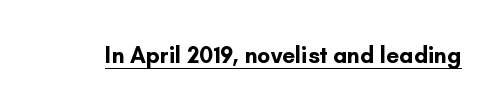
{"italic": "no", "bold": "yes", "underline": "yes", "letter_spacing": "normal", "letter_spacing_em": 0.0, "glyph_px": 23}
